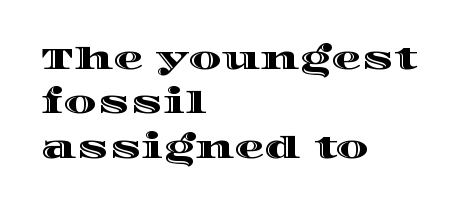
Varying glyph widths throughout — classic text-font behaviour. Observe the ordinary spacing: letters are neighbours, not strangers. No word sits above an underline. The text block is weighted toward the left margin, trailing off unevenly rightward.
